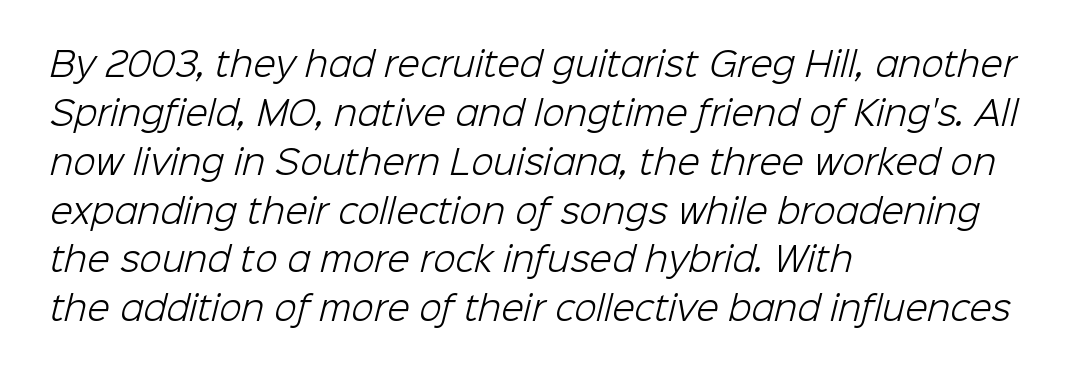
Q: Is the text bold? A: No.
Q: Is the typeface a serif or a sans-serif typeface? A: Sans-serif.
Q: Is the text underlined? A: No.
Q: How is the paragraph aligned? A: Left-aligned.
Q: Is the spacing between letters normal or unusually wide? A: Normal.
Q: Is the spacing between lines tight, normal or loose? A: Normal.
Q: Width (condensed, normal, or wide)? A: Normal.
Q: Stroke contrast? A: Low.
Q: x-height? A: Medium.
Q: Monospaced? A: No.
